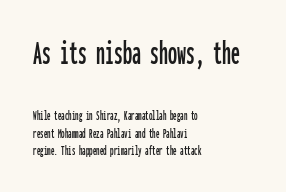
{"serif": "no", "italic": "no", "width": "condensed", "stroke_contrast": "low", "x_height": "medium", "monospaced": "yes", "underline": "no", "align": "left", "line_spacing": "normal", "line_spacing_ratio": 1.26, "letter_spacing": "normal", "letter_spacing_em": 0.0, "larger_block": "first", "size_ratio": 2.57, "glyph_px": 36}
